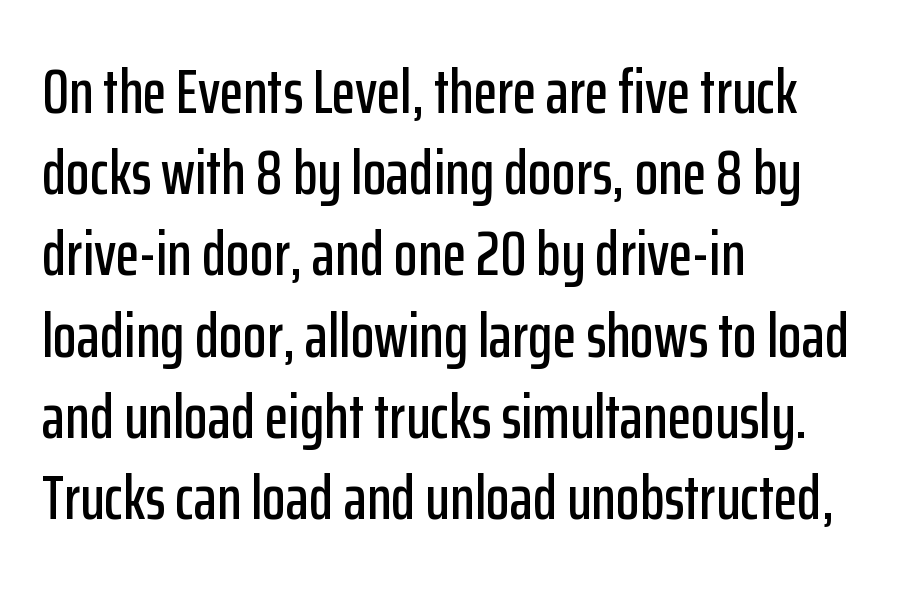
The image shows 62 px condensed sans-serif type, upright; set left-aligned, normal line spacing (1.31x), normal letter spacing, not underlined; low stroke contrast and a medium x-height.
